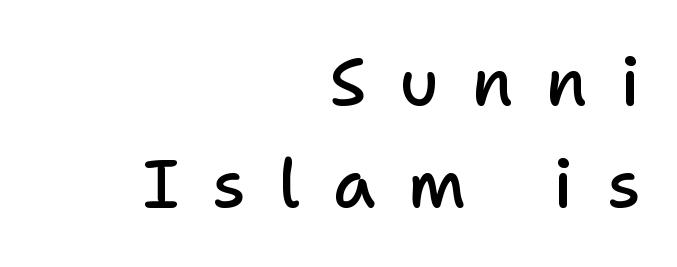
Compared with an ordinary text face, these strokes are moderately heavier — a semibold. The font family rendered here belongs to the sans-serif group. Does extra space separate the letters? Yes, quite a lot of it. These lines are rendered in a variable-pitch font. Any mark beneath the type? The region is blank. Italic: no, the glyphs are upright roman.
